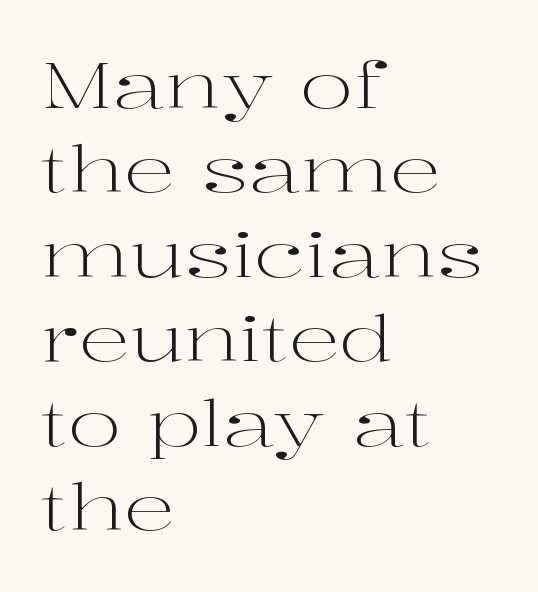
Compared with typical paragraphs, the rows here are spaced about the same. All the whitespace from short lines collects on the right. This sample uses plain, unmodified letter spacing. Think of a printed novel: that variable character pitch is what you see here. Bare-footed words on every line.
